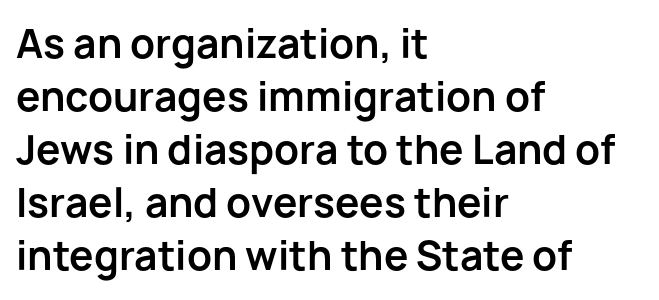
One glance says typical: line gaps are just what's usual. The passage is arranged the way most books set body copy — flush left. The type sits square on the baseline with zero lean. Is this a fixed-width face? No — the glyphs have proportional, varying widths. The characters display no serif detailing; their extremities are plain. Students, this is bold: see how much ink each stroke carries.
